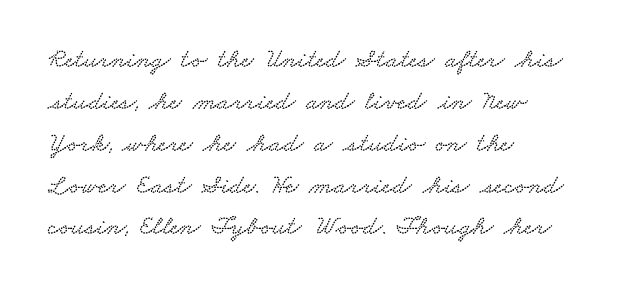
Regular leading. These lines are set flush left with a ragged right edge. The line texture is even and compact thanks to regular tracking. The area under the type is left untouched.
